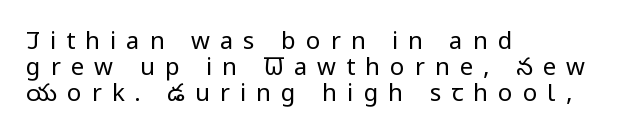
This rendering widens character spacing well past its baseline value. Leftover space on each line is placed entirely after the last word. Baseline-to-baseline distance is barely more than the letter height. Bare-footed words on every line. The letters stand upright; this is a roman face.
